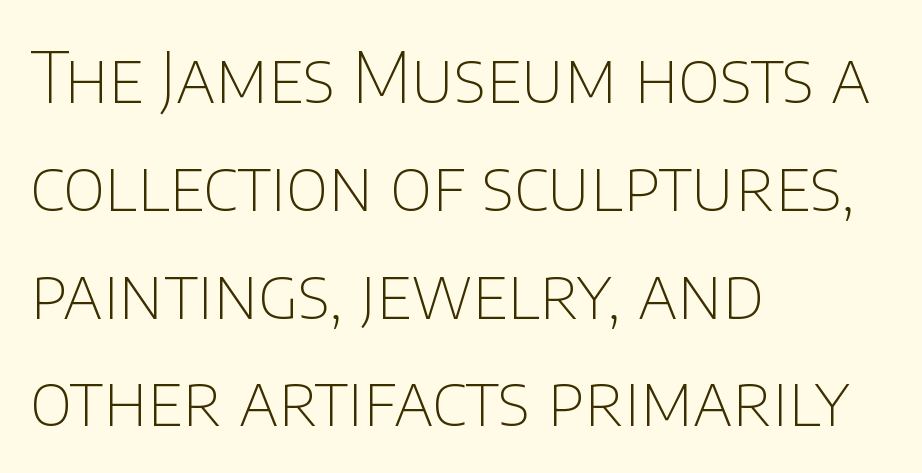
{"serif": "no", "italic": "no", "bold": "no", "weight": "thin", "width": "normal", "stroke_contrast": "low", "x_height": "large", "monospaced": "no", "underline": "no", "align": "left", "line_spacing": "normal", "line_spacing_ratio": 1.54, "letter_spacing": "normal", "letter_spacing_em": 0.0, "glyph_px": 70}
